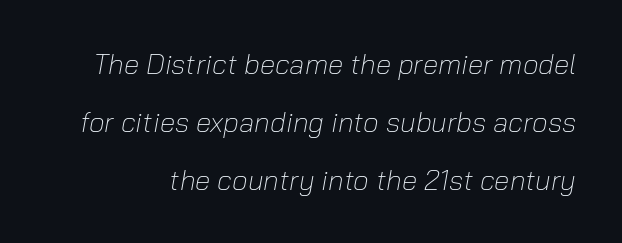
Q: Is the text bold? A: No.
Q: Is the text italic (slanted)? A: Yes, it leans right by about 10 degrees.
Q: Is the text underlined? A: No.
Q: Is the spacing between letters normal or unusually wide? A: Normal.
Q: Is the spacing between lines tight, normal or loose? A: Loose.
Q: Width (condensed, normal, or wide)? A: Normal.
Q: Stroke contrast? A: Low.
Q: x-height? A: Medium.
Q: Monospaced? A: No.
